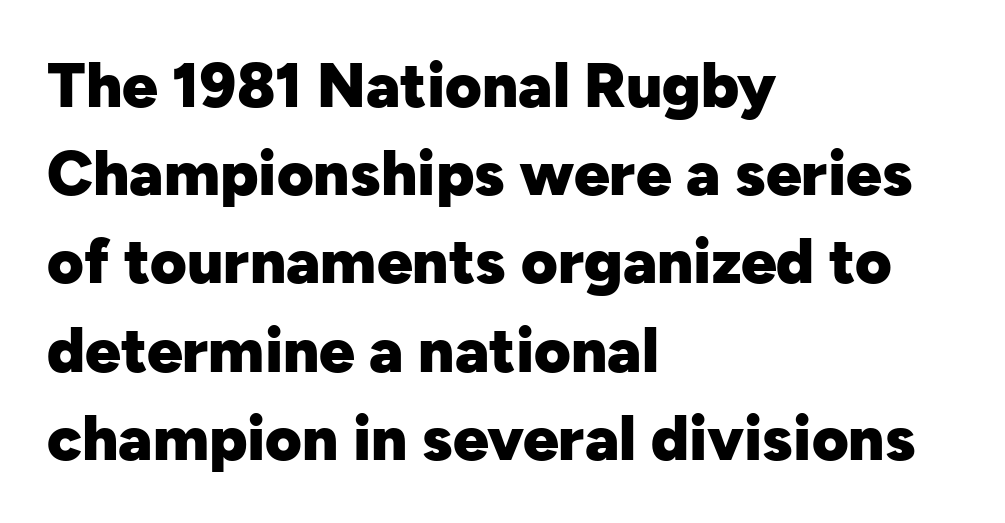
{"serif": "no", "italic": "no", "bold": "yes", "weight": "heavy", "width": "normal", "stroke_contrast": "low", "x_height": "medium", "monospaced": "no", "underline": "no", "align": "left", "line_spacing": "normal", "line_spacing_ratio": 1.4, "letter_spacing": "normal", "letter_spacing_em": 0.0, "glyph_px": 63}
